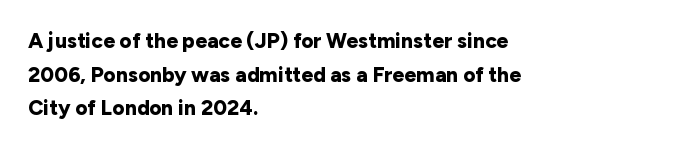
The image shows 21 px bold type, upright; set left-aligned, normal line spacing (1.6x), normal letter spacing, not underlined.
